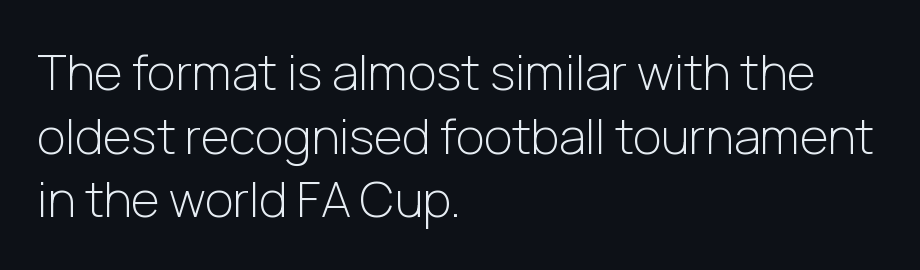
The image shows 49 px light sans-serif type, upright; set left-aligned, normal line spacing (1.3x), normal letter spacing, not underlined; low stroke contrast and a medium x-height.
